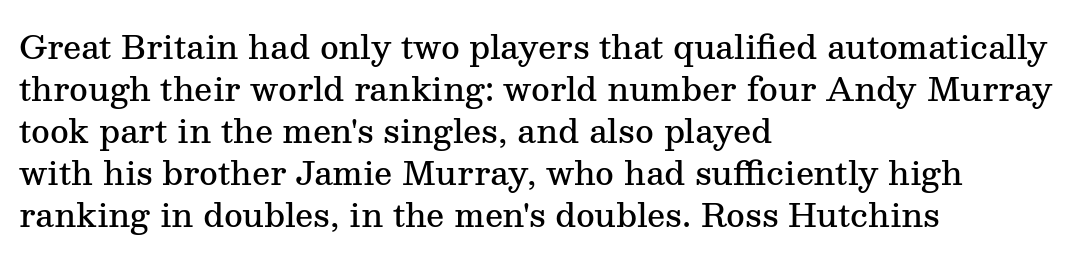
Glance below the letters and you will spot only blank space. The rendering uses natural spacing where letterforms have individual widths. Caption: standard tracking, unaltered. A typesetter would call this leading conventional body-copy spacing. This is roman type, the default non-slanted kind. Type style note: has serifs.
